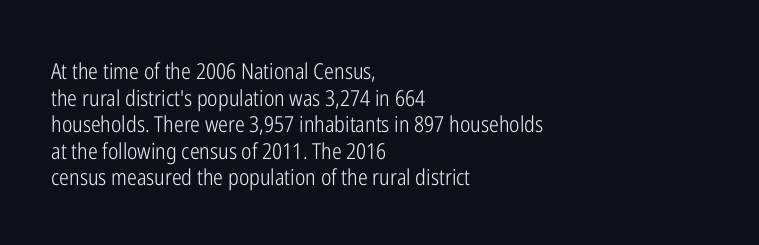
Q: Is the text bold? A: No.
Q: Is the text italic (slanted)? A: No, it is upright.
Q: Is the text underlined? A: No.
Q: How is the paragraph aligned? A: Left-aligned.
Q: Is the spacing between letters normal or unusually wide? A: Normal.
